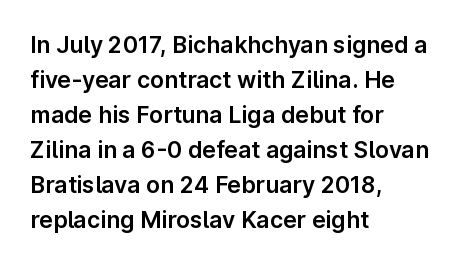
Q: Is the text italic (slanted)? A: No, it is upright.
Q: Is the text underlined? A: No.
Q: How is the paragraph aligned? A: Left-aligned.
Q: Is the spacing between letters normal or unusually wide? A: Normal.
Q: Is the spacing between lines tight, normal or loose? A: Normal.
